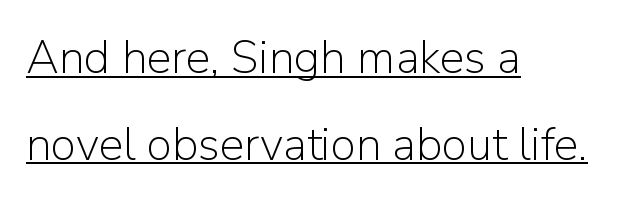
The image shows 46 px light sans-serif type, upright; set left-aligned, line spacing 1.89x, normal letter spacing, underlined; low stroke contrast and a medium x-height.
